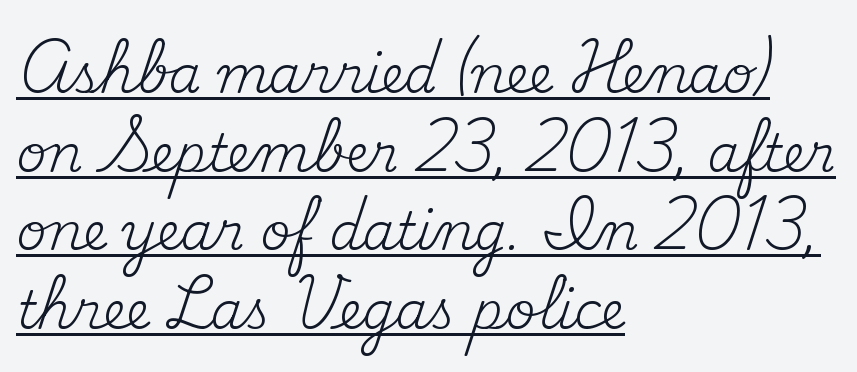
The image shows 52 px regular-weight serif type; set left-aligned, normal line spacing (1.51x), normal letter spacing, underlined; medium stroke contrast and a small x-height.
